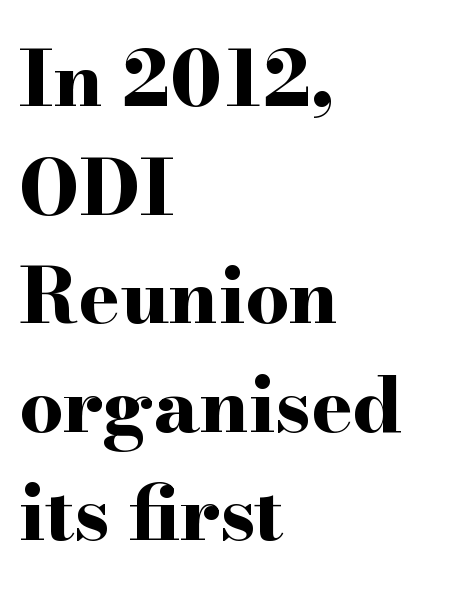
Q: Is the text bold? A: Yes.
Q: Is the text italic (slanted)? A: No, it is upright.
Q: Is the typeface a serif or a sans-serif typeface? A: Serif.
Q: Is the text underlined? A: No.
Q: How is the paragraph aligned? A: Left-aligned.
Q: Is the spacing between letters normal or unusually wide? A: Normal.
Q: Is the spacing between lines tight, normal or loose? A: Normal.
Q: Width (condensed, normal, or wide)? A: Wide.
Q: Stroke contrast? A: High.
Q: x-height? A: Small.
Q: Monospaced? A: No.
